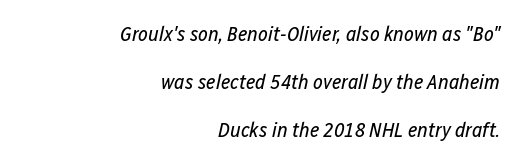
Q: Is the text bold? A: No.
Q: Is the text italic (slanted)? A: Yes, it leans right by about 12 degrees.
Q: Is the text underlined? A: No.
Q: How is the paragraph aligned? A: Right-aligned.
Q: Is the spacing between letters normal or unusually wide? A: Normal.
Q: Is the spacing between lines tight, normal or loose? A: Loose.
